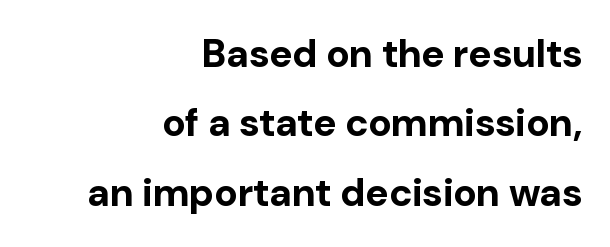
Q: Is the text bold? A: Yes.
Q: Is the text italic (slanted)? A: No, it is upright.
Q: Is the typeface a serif or a sans-serif typeface? A: Sans-serif.
Q: Is the text underlined? A: No.
Q: How is the paragraph aligned? A: Right-aligned.
Q: Is the spacing between letters normal or unusually wide? A: Normal.
Q: Width (condensed, normal, or wide)? A: Normal.
Q: Stroke contrast? A: Low.
Q: x-height? A: Medium.
Q: Monospaced? A: No.
